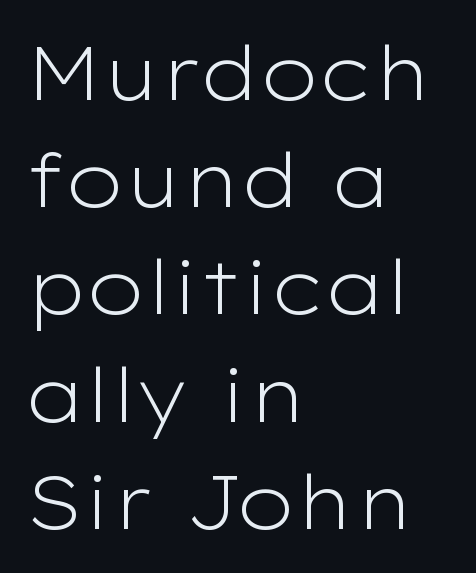
Q: Is the text bold? A: No.
Q: Is the text italic (slanted)? A: No, it is upright.
Q: Is the typeface a serif or a sans-serif typeface? A: Sans-serif.
Q: Is the text underlined? A: No.
Q: How is the paragraph aligned? A: Left-aligned.
Q: Is the spacing between letters normal or unusually wide? A: Normal.
Q: Is the spacing between lines tight, normal or loose? A: Normal.
Q: Width (condensed, normal, or wide)? A: Wide.
Q: Stroke contrast? A: Low.
Q: x-height? A: Medium.
Q: Monospaced? A: No.
